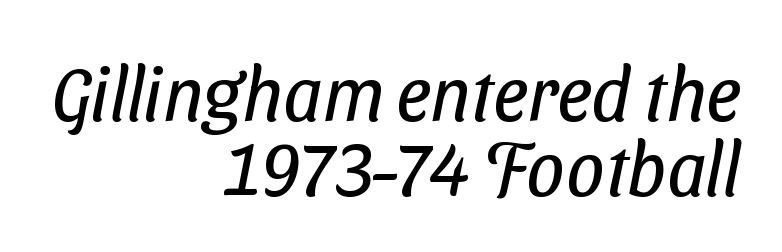
Q: Is the text bold? A: No.
Q: Is the typeface a serif or a sans-serif typeface? A: Sans-serif.
Q: Is the text underlined? A: No.
Q: How is the paragraph aligned? A: Right-aligned.
Q: Is the spacing between letters normal or unusually wide? A: Normal.
Q: Is the spacing between lines tight, normal or loose? A: Tight.
Q: Width (condensed, normal, or wide)? A: Condensed.
Q: Stroke contrast? A: Low.
Q: x-height? A: Medium.
Q: Monospaced? A: No.
